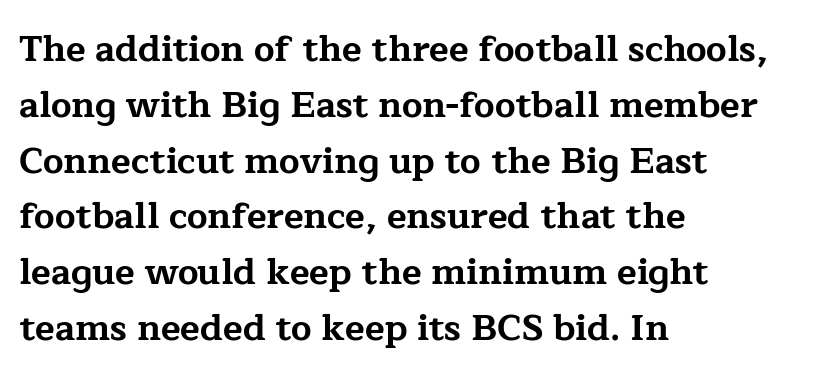
The image shows 36 px bold, wide serif type, upright; set left-aligned, normal line spacing (1.55x), normal letter spacing, not underlined; low stroke contrast and a medium x-height.
